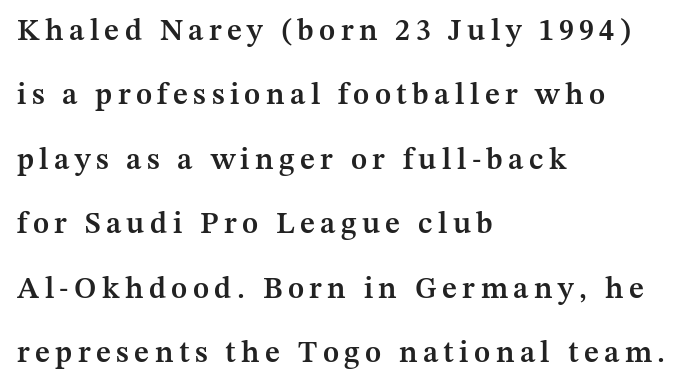
The image shows 30 px semibold serif type, upright; set left-aligned, loose line spacing (2.15x), not underlined; medium stroke contrast and a medium x-height.
